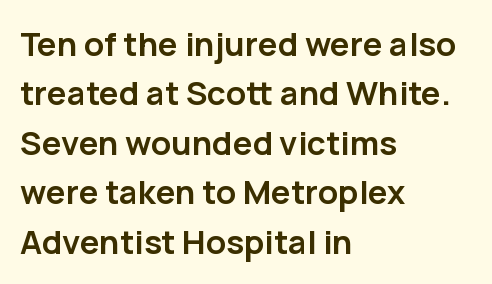
Rows of type keep a routine distance in the vertical direction. This sample uses plain, unmodified letter spacing. In terms of weight, the rendering is a true, heavy bold. These lines are set flush left with a ragged right edge.
